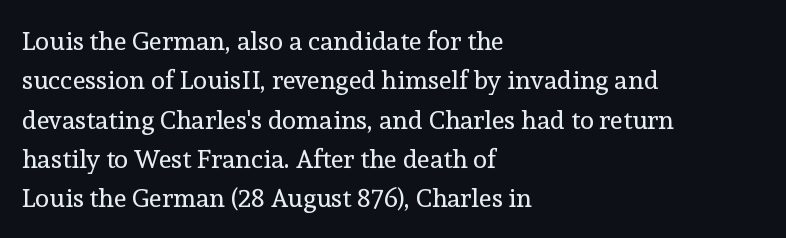
{"italic": "no", "bold": "no", "underline": "no", "align": "left", "line_spacing": "normal", "line_spacing_ratio": 1.51, "letter_spacing": "normal", "letter_spacing_em": 0.0, "glyph_px": 26}
